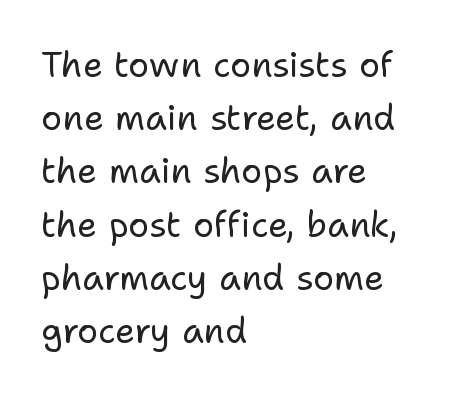
{"serif": "no", "italic": "no", "bold": "no", "weight": "regular", "width": "normal", "stroke_contrast": "low", "x_height": "medium", "monospaced": "no", "underline": "no", "align": "left", "line_spacing": "normal", "line_spacing_ratio": 1.52, "letter_spacing": "normal", "letter_spacing_em": 0.0, "glyph_px": 35}
